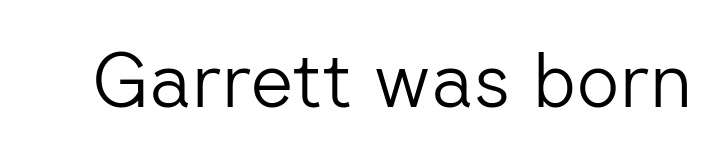
The image shows 76 px light sans-serif type, upright; set normal letter spacing, not underlined; low stroke contrast and a medium x-height.
